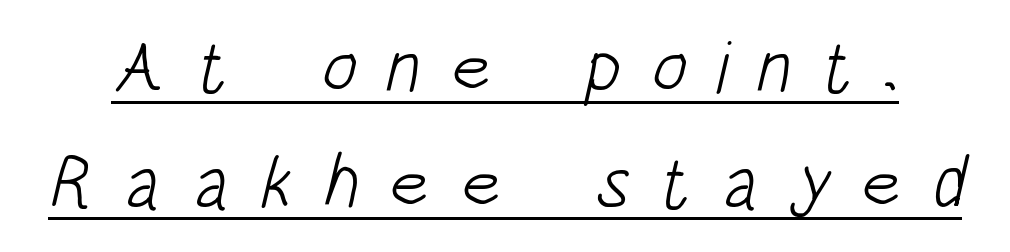
{"serif": "no", "bold": "no", "weight": "light", "width": "condensed", "stroke_contrast": "low", "x_height": "large", "monospaced": "no", "underline": "yes", "line_spacing": "normal", "line_spacing_ratio": 1.57, "letter_spacing": "wide", "letter_spacing_em": 0.4, "glyph_px": 74}
